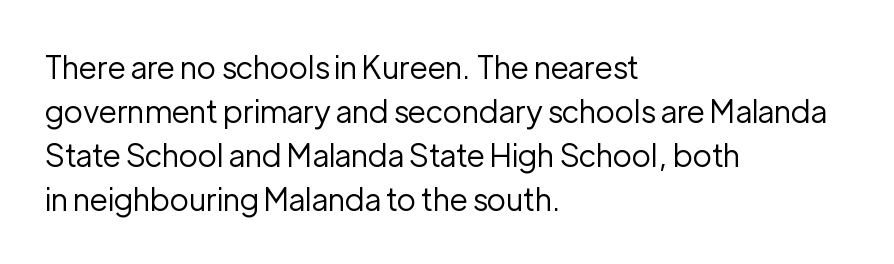
Q: Is the text bold? A: No.
Q: Is the text italic (slanted)? A: No, it is upright.
Q: Is the typeface a serif or a sans-serif typeface? A: Sans-serif.
Q: Is the text underlined? A: No.
Q: How is the paragraph aligned? A: Left-aligned.
Q: Is the spacing between letters normal or unusually wide? A: Normal.
Q: Is the spacing between lines tight, normal or loose? A: Normal.
Q: Width (condensed, normal, or wide)? A: Normal.
Q: Stroke contrast? A: Low.
Q: x-height? A: Medium.
Q: Monospaced? A: No.
